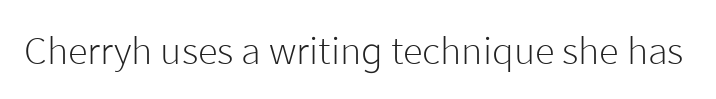
{"serif": "no", "italic": "no", "bold": "no", "weight": "light", "width": "normal", "stroke_contrast": "low", "x_height": "medium", "monospaced": "no", "underline": "no", "letter_spacing": "normal", "letter_spacing_em": 0.0, "glyph_px": 40}
